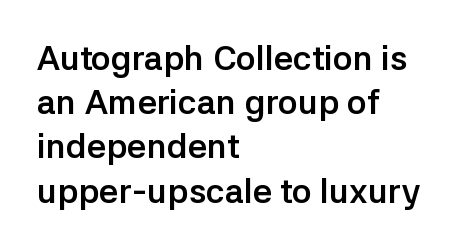
Italic? Not at all — the glyphs are vertical. The letters are bold, with thick, heavy strokes. If you drew a ruler down the left edge, every line would touch it. The letters sit at their default tracking, neither squeezed nor spread. The characters display no serif detailing; their extremities are plain. A bare baseline throughout the passage.
